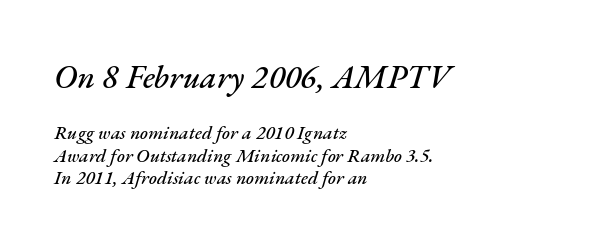
Line starts are locked; line ends wander. Italic? Definitely — the glyphs are oblique. Note the varied advance widths — an 'i' is clearly narrower than an 'm'. Visually, the top section dominates because its glyphs are scaled up. Type without underlining.
